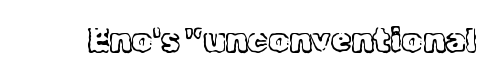
{"serif": "yes", "italic": "no", "bold": "no", "weight": "light", "width": "normal", "x_height": "medium", "monospaced": "no", "underline": "no", "letter_spacing": "normal", "letter_spacing_em": 0.0, "glyph_px": 33}
